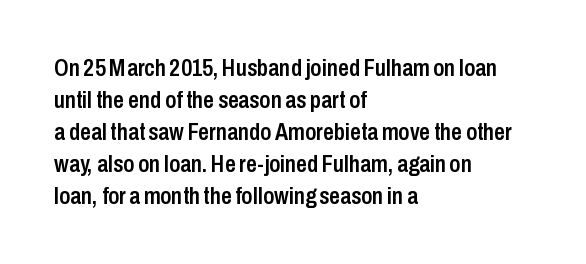
Q: Is the text bold? A: Semi-bold.
Q: Is the text italic (slanted)? A: No, it is upright.
Q: Is the text underlined? A: No.
Q: How is the paragraph aligned? A: Left-aligned.
Q: Is the spacing between letters normal or unusually wide? A: Normal.
Q: Is the spacing between lines tight, normal or loose? A: Normal.
